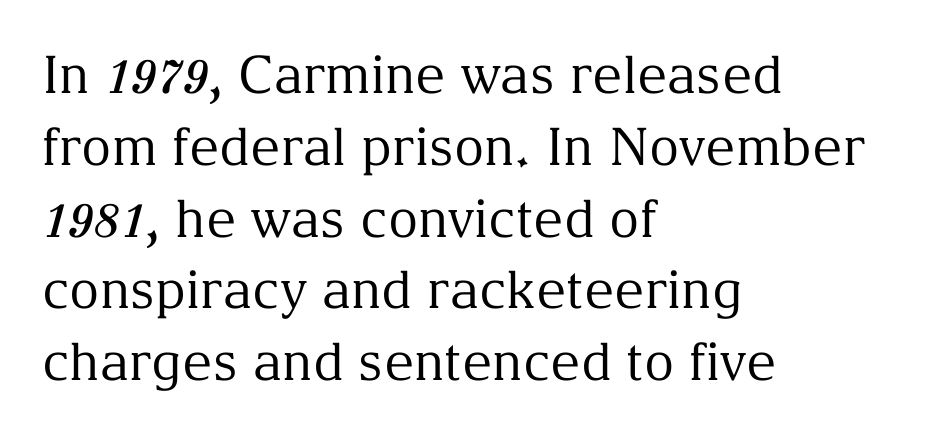
Observe the serifs anchoring each vertical stroke in this sample. What's the leading like? Ordinary, nothing unusual. Spacing verdict: proportional, widths tailored to each character. Unmarked baselines from the first word to the last. All the whitespace from short lines collects on the right.
